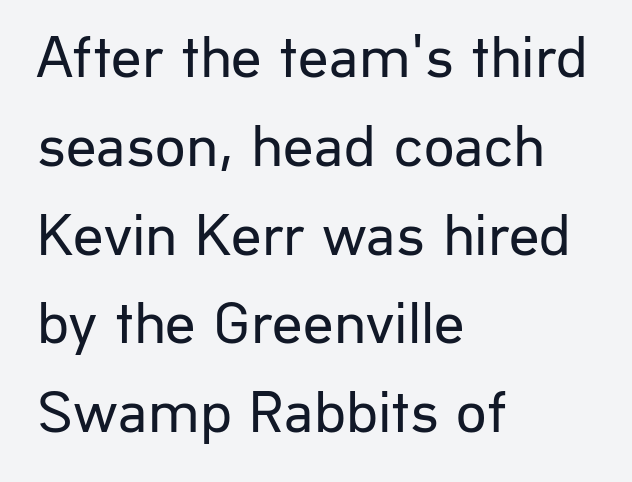
Do the letters lean? They stand straight. Plain, unruled lines of type. Compared with typical paragraphs, the rows here are spaced about the same. The letterforms sit shoulder to shoulder at normal distance.
